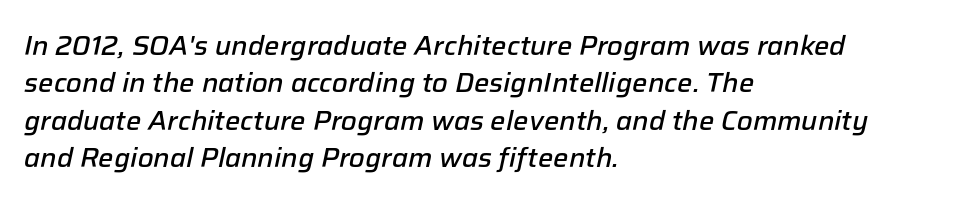
Moderately thickened strokes mark this as semibold type. A normal amount of white space separates one row of letters from the next. Any mark beneath the type? The region is blank. An italicized treatment has been applied to the whole sample. The passage shown has conventional tracking throughout. Left-aligned paragraph, ragged on the right.
